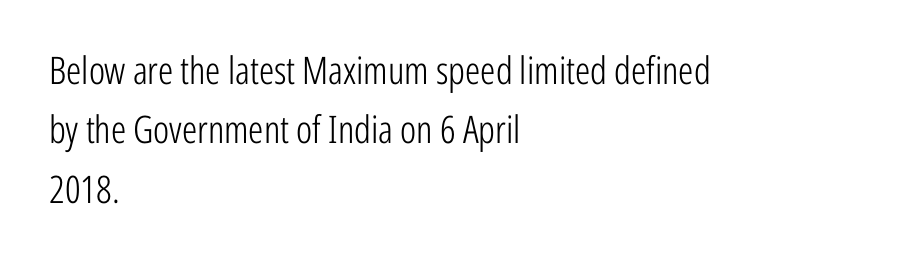
Nothing unusual about the tracking: characters are spaced as the font intends. Do the characters align in a grid? No, the font is proportional. The axis of the letterforms is exactly vertical. Leftover space on each line is placed entirely after the last word.
